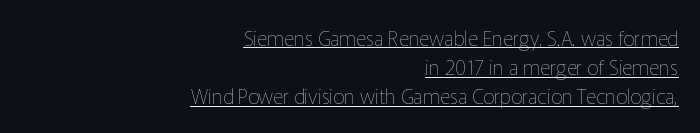
Q: Is the text bold? A: No.
Q: Is the text italic (slanted)? A: No, it is upright.
Q: Is the text underlined? A: Yes.
Q: How is the paragraph aligned? A: Right-aligned.
Q: Is the spacing between letters normal or unusually wide? A: Normal.
Q: Is the spacing between lines tight, normal or loose? A: Normal.
